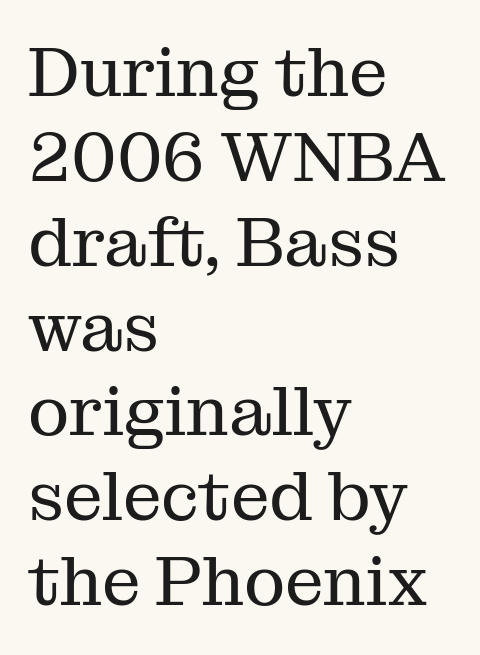
Unbolded letterforms with no extra heft. In terms of letterform style, serifs are clearly present. Do the characters align in a grid? No, the font is proportional. Posture: vertical. The rag falls on the right side of this text block. Decoration check: the copy has no underline.
